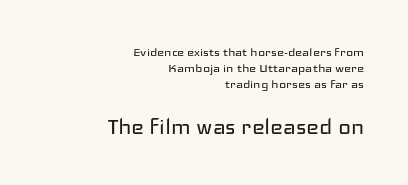
Q: Is the text bold? A: No.
Q: Is the text italic (slanted)? A: No, it is upright.
Q: Is the text underlined? A: No.
Q: How is the paragraph aligned? A: Right-aligned.
Q: Is the spacing between letters normal or unusually wide? A: Normal.
Q: Is the spacing between lines tight, normal or loose? A: Tight.
Q: Which block of text is set in a larger size, the first (top) or the second (bottom)? A: The second (bottom) one.
